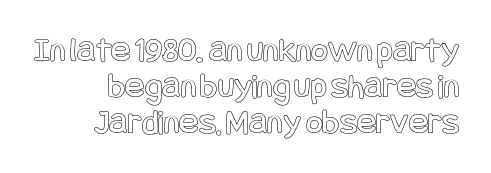
The image shows 36 px condensed type, upright; set tight line spacing (1.0x), normal letter spacing, not underlined; a large x-height.
